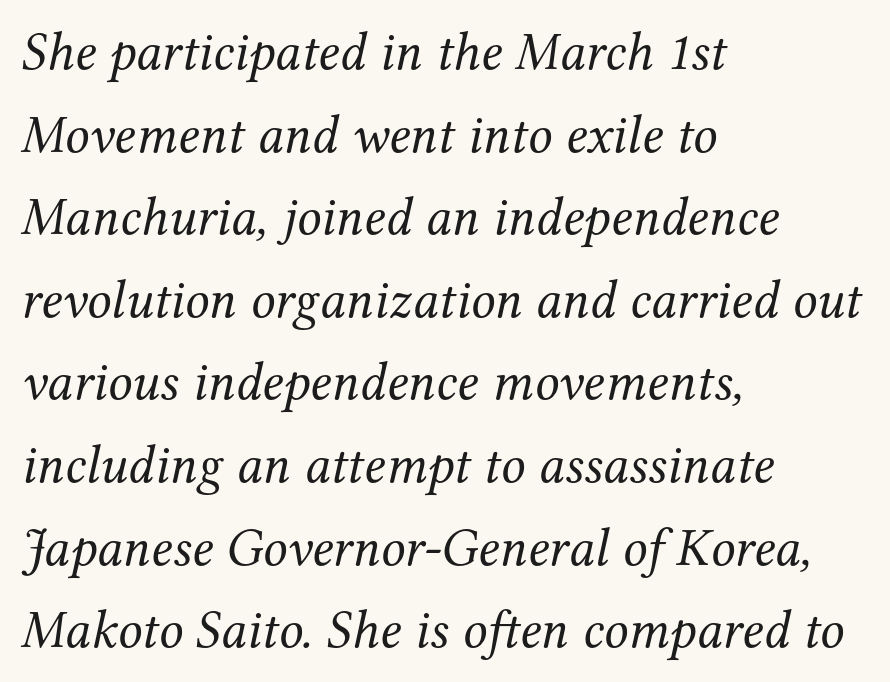
{"serif": "yes", "italic": "yes", "lean": "right", "slant_degrees": 12, "bold": "no", "weight": "regular", "width": "normal", "stroke_contrast": "medium", "x_height": "medium", "monospaced": "no", "underline": "no", "align": "left", "line_spacing": "normal", "line_spacing_ratio": 1.53, "letter_spacing": "normal", "letter_spacing_em": 0.0, "glyph_px": 54}
